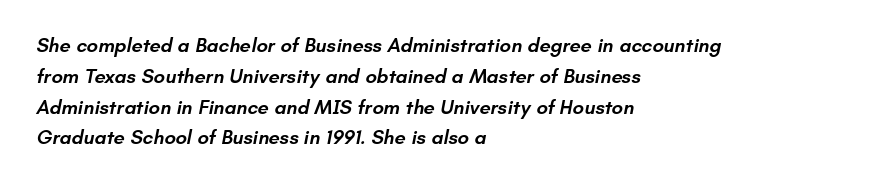
The image shows 20 px text type; set left-aligned, normal line spacing (1.54x), normal letter spacing, not underlined.
